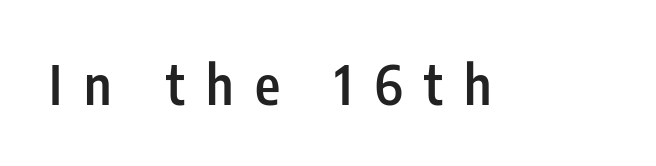
The image shows 54 px semibold, condensed sans-serif type, upright; set unusually wide letter spacing (+0.4 em), not underlined; low stroke contrast and a medium x-height.
